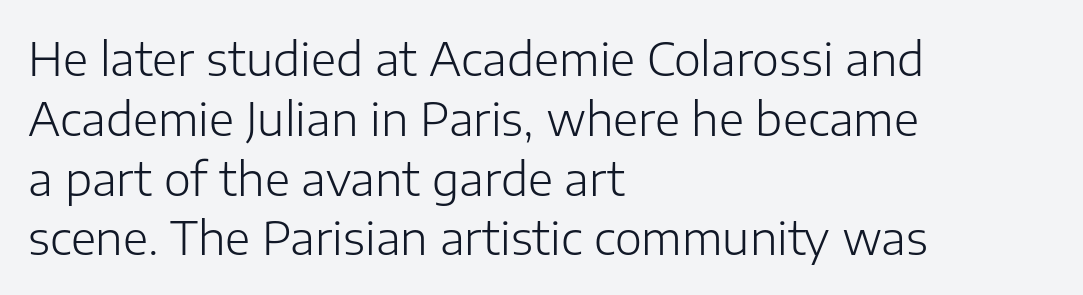
The image shows 46 px light sans-serif type, upright; set left-aligned, normal line spacing (1.3x), normal letter spacing, not underlined; low stroke contrast and a medium x-height.
